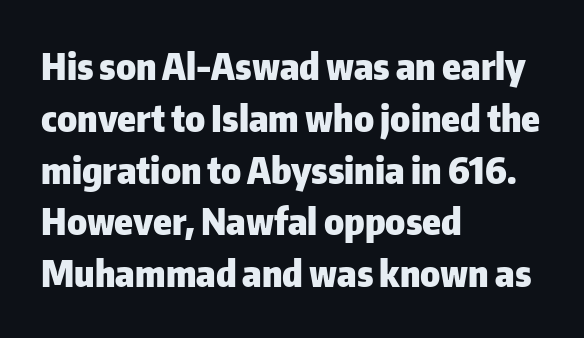
Q: Is the text bold? A: Yes.
Q: Is the text italic (slanted)? A: No, it is upright.
Q: Is the typeface a serif or a sans-serif typeface? A: Sans-serif.
Q: Is the text underlined? A: No.
Q: How is the paragraph aligned? A: Left-aligned.
Q: Is the spacing between letters normal or unusually wide? A: Normal.
Q: Is the spacing between lines tight, normal or loose? A: Normal.
Q: Width (condensed, normal, or wide)? A: Normal.
Q: Stroke contrast? A: Low.
Q: x-height? A: Medium.
Q: Monospaced? A: No.
